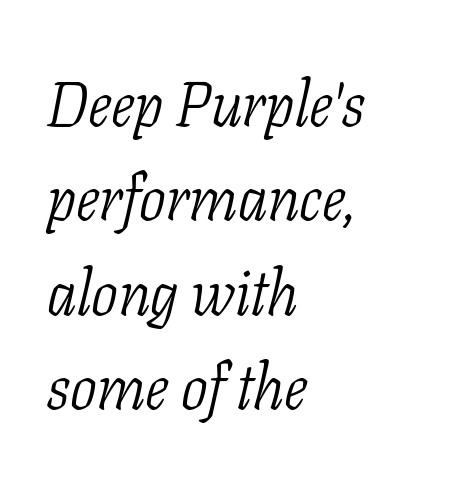
Q: Is the text bold? A: No.
Q: Is the text italic (slanted)? A: Yes, it leans right by about 11 degrees.
Q: Is the typeface a serif or a sans-serif typeface? A: Serif.
Q: Is the text underlined? A: No.
Q: How is the paragraph aligned? A: Left-aligned.
Q: Is the spacing between letters normal or unusually wide? A: Normal.
Q: Is the spacing between lines tight, normal or loose? A: Normal.
Q: Width (condensed, normal, or wide)? A: Condensed.
Q: Stroke contrast? A: Low.
Q: x-height? A: Medium.
Q: Monospaced? A: No.
